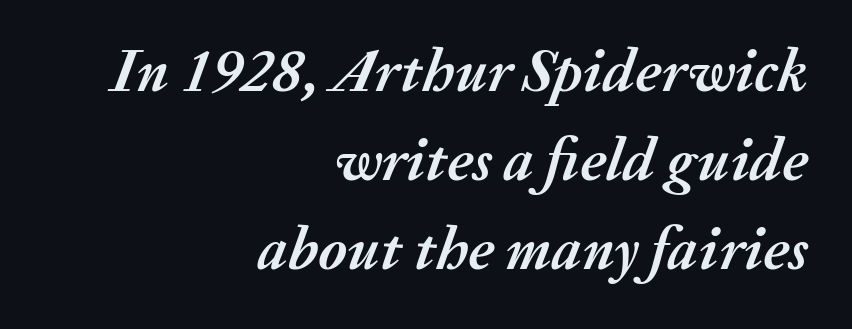
{"italic": "yes", "lean": "right", "slant_degrees": 20, "bold": "yes", "weight": "semibold", "width": "normal", "stroke_contrast": "medium", "x_height": "medium", "monospaced": "no", "underline": "no", "align": "right", "line_spacing": "normal", "line_spacing_ratio": 1.46, "letter_spacing": "normal", "letter_spacing_em": 0.0, "glyph_px": 61}
